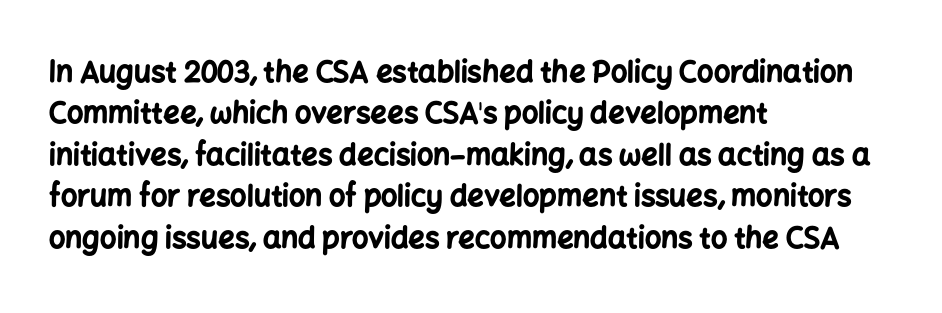
The image shows 29 px bold sans-serif type, upright; set left-aligned, normal line spacing (1.43x), normal letter spacing, not underlined; low stroke contrast and a medium x-height.
